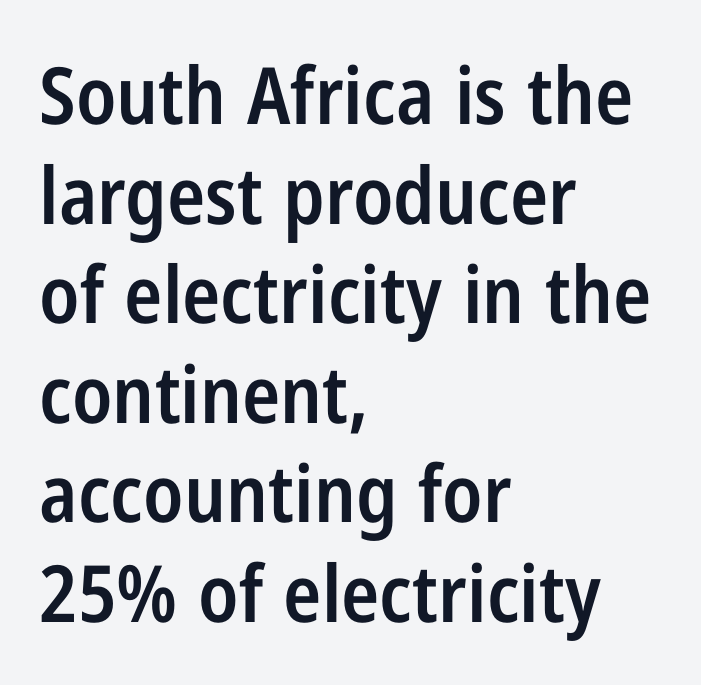
{"serif": "no", "italic": "no", "bold": "semi", "weight": "semibold", "width": "condensed", "stroke_contrast": "low", "x_height": "medium", "monospaced": "no", "underline": "no", "align": "left", "line_spacing": "normal", "line_spacing_ratio": 1.26, "letter_spacing": "normal", "letter_spacing_em": 0.0, "glyph_px": 79}
